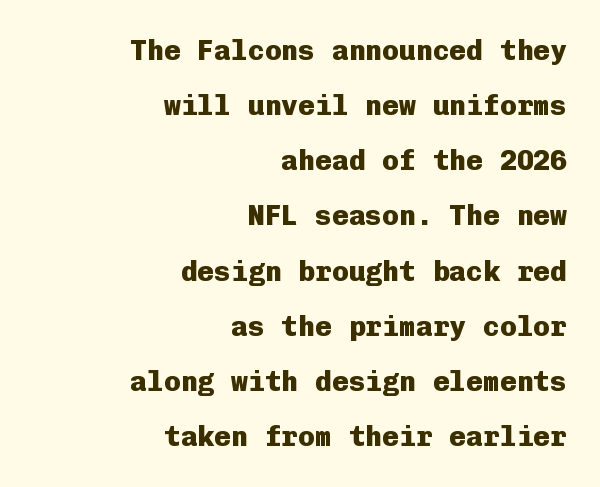
{"serif": "no", "italic": "no", "bold": "yes", "weight": "heavy", "width": "normal", "stroke_contrast": "low", "x_height": "medium", "monospaced": "yes", "underline": "no", "align": "right", "line_spacing": "loose", "line_spacing_ratio": 1.97, "letter_spacing": "normal", "letter_spacing_em": 0.0, "glyph_px": 28}
